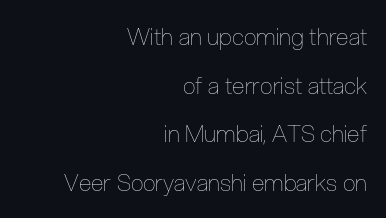
Q: Is the text bold? A: No.
Q: Is the text italic (slanted)? A: No, it is upright.
Q: Is the text underlined? A: No.
Q: How is the paragraph aligned? A: Right-aligned.
Q: Is the spacing between letters normal or unusually wide? A: Normal.
Q: Is the spacing between lines tight, normal or loose? A: Loose.
